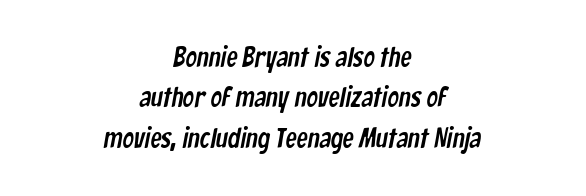
The image shows 28 px condensed sans-serif type; set centered, normal line spacing (1.44x), normal letter spacing, not underlined; low stroke contrast and a medium x-height.
